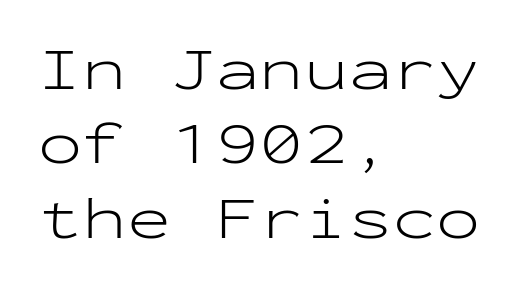
The rendering uses typewriter-style spacing with identical character cells. Standard letterfit; no display-style spreading of the glyphs. No extra ink here — the face is not bold. Is the block centered? No — it sits flush against the left margin. The designer left line spacing at the default. Bare-footed words on every line.
